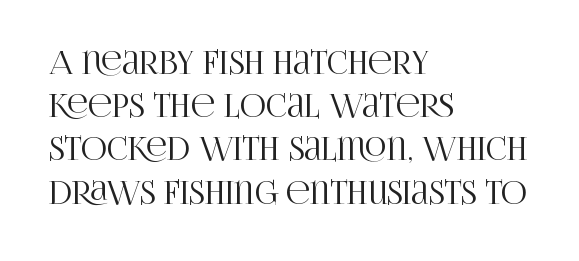
Q: Is the text italic (slanted)? A: No, it is upright.
Q: Is the typeface a serif or a sans-serif typeface? A: Serif.
Q: Is the text underlined? A: No.
Q: How is the paragraph aligned? A: Left-aligned.
Q: Is the spacing between letters normal or unusually wide? A: Normal.
Q: Is the spacing between lines tight, normal or loose? A: Normal.
Q: Width (condensed, normal, or wide)? A: Condensed.
Q: Stroke contrast? A: High.
Q: x-height? A: Large.
Q: Monospaced? A: No.
